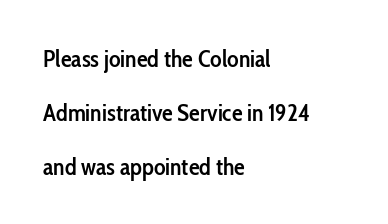
The image shows 24 px text type, upright; set left-aligned, loose line spacing (2.25x), normal letter spacing, not underlined.
